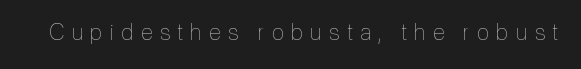
The image shows 22 px text type, upright; set unusually wide letter spacing (+0.34 em), not underlined.
